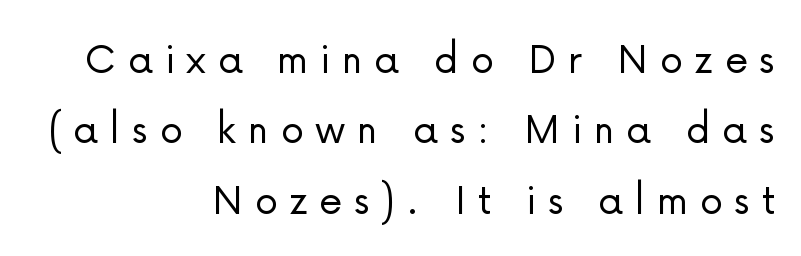
{"serif": "no", "italic": "no", "bold": "no", "weight": "light", "width": "normal", "stroke_contrast": "low", "x_height": "medium", "monospaced": "no", "underline": "no", "align": "right", "line_spacing": "normal", "line_spacing_ratio": 1.5, "letter_spacing": "wide", "letter_spacing_em": 0.25, "glyph_px": 47}
